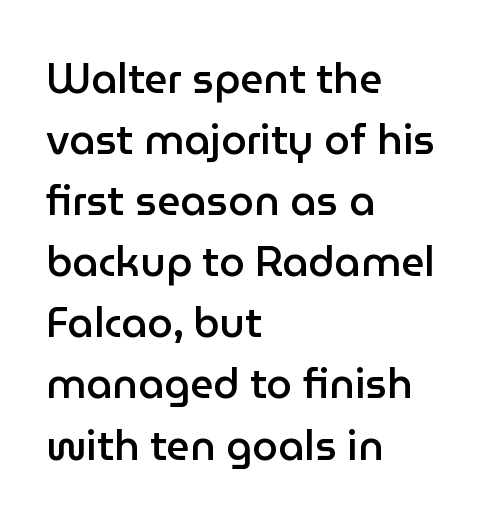
Q: Is the text bold? A: Semi-bold.
Q: Is the text italic (slanted)? A: No, it is upright.
Q: Is the typeface a serif or a sans-serif typeface? A: Sans-serif.
Q: Is the text underlined? A: No.
Q: How is the paragraph aligned? A: Left-aligned.
Q: Is the spacing between letters normal or unusually wide? A: Normal.
Q: Is the spacing between lines tight, normal or loose? A: Normal.
Q: Width (condensed, normal, or wide)? A: Normal.
Q: Stroke contrast? A: Low.
Q: x-height? A: Medium.
Q: Monospaced? A: No.
